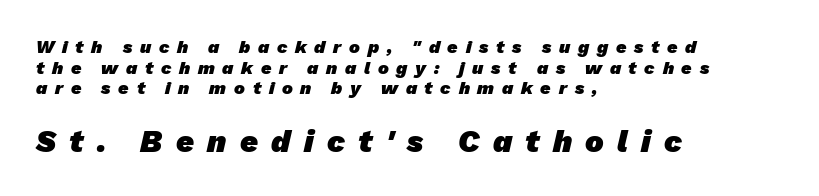
{"serif": "no", "bold": "yes", "weight": "heavy", "width": "normal", "stroke_contrast": "low", "x_height": "medium", "monospaced": "no", "underline": "no", "align": "left", "line_spacing": "tight", "line_spacing_ratio": 1.15, "letter_spacing": "wide", "letter_spacing_em": 0.43, "larger_block": "second", "size_ratio": 1.72, "glyph_px": 31}
